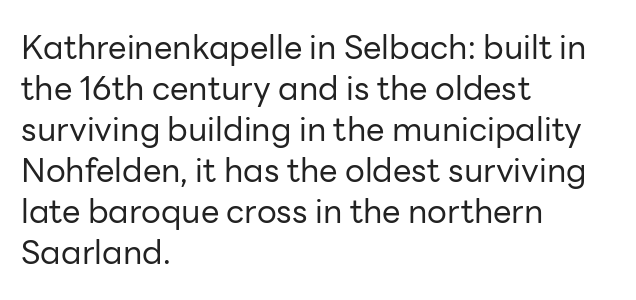
Q: Is the text bold? A: No.
Q: Is the text italic (slanted)? A: No, it is upright.
Q: Is the typeface a serif or a sans-serif typeface? A: Sans-serif.
Q: Is the text underlined? A: No.
Q: How is the paragraph aligned? A: Left-aligned.
Q: Is the spacing between letters normal or unusually wide? A: Normal.
Q: Width (condensed, normal, or wide)? A: Normal.
Q: Stroke contrast? A: Low.
Q: x-height? A: Medium.
Q: Monospaced? A: No.
